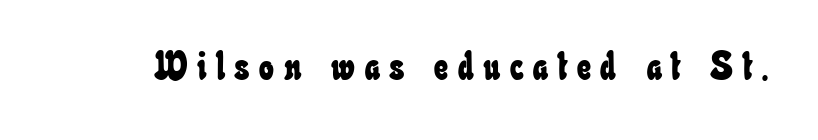
Spacing between characters has been opened up far beyond the box default. Clear beneath every line of the passage. These lines are rendered in a variable-pitch font.
